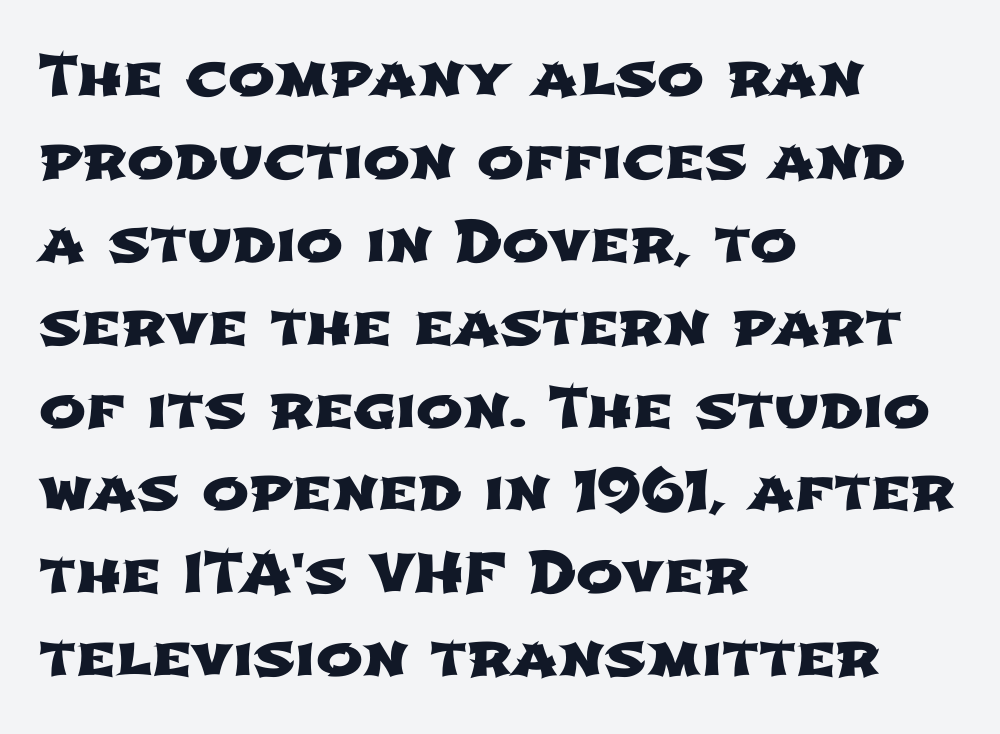
In terms of leading, this rendering sits right in the middle. Each letter keeps its own natural width here, so spacing adapts to shape. The letterforms sit shoulder to shoulder at normal distance. Serifs: no, the terminals of the letterforms are clean. A clean baseline with only descenders dipping below it. Each line starts at the same left margin while the right side varies.
